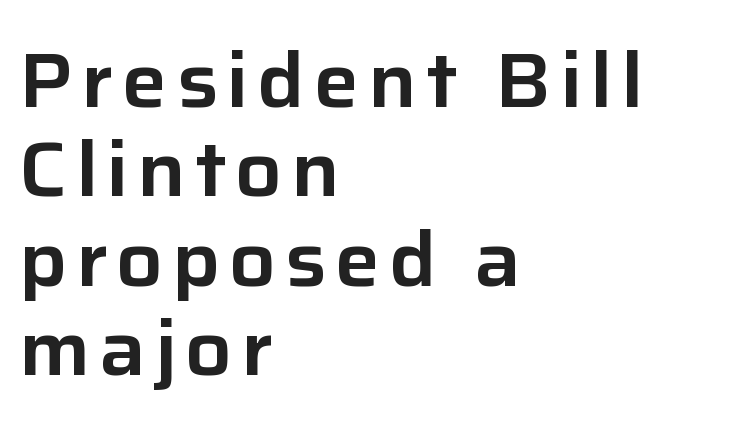
The face used here is proportionally spaced, like ordinary book or web type. Upright lettering throughout. A bare baseline throughout the passage. This is sans-serif lettering, the kind often seen on screens and signage. Casual observation: everything's shoved over to the left.
